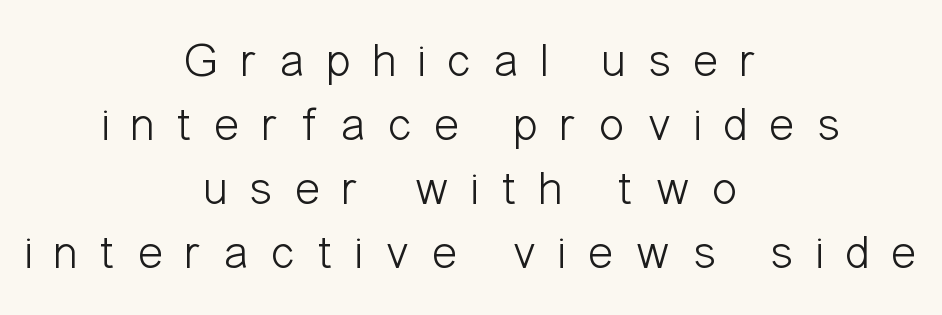
Q: Is the text bold? A: No.
Q: Is the text italic (slanted)? A: No, it is upright.
Q: Is the typeface a serif or a sans-serif typeface? A: Sans-serif.
Q: Is the text underlined? A: No.
Q: How is the paragraph aligned? A: Centered.
Q: Is the spacing between letters normal or unusually wide? A: Unusually wide.
Q: Is the spacing between lines tight, normal or loose? A: Normal.
Q: Width (condensed, normal, or wide)? A: Condensed.
Q: Stroke contrast? A: Low.
Q: x-height? A: Medium.
Q: Monospaced? A: No.
